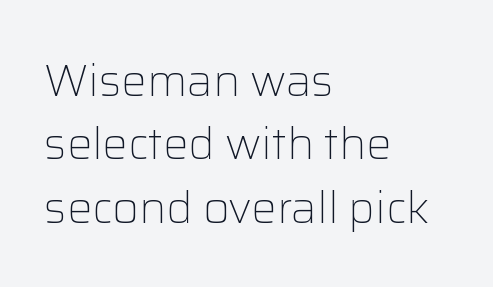
The leading is moderate, giving the passage an even texture. A typesetter would call this zero additional tracking. The passage is arranged the way most books set body copy — flush left. Rendered with straight, roman letterforms.
